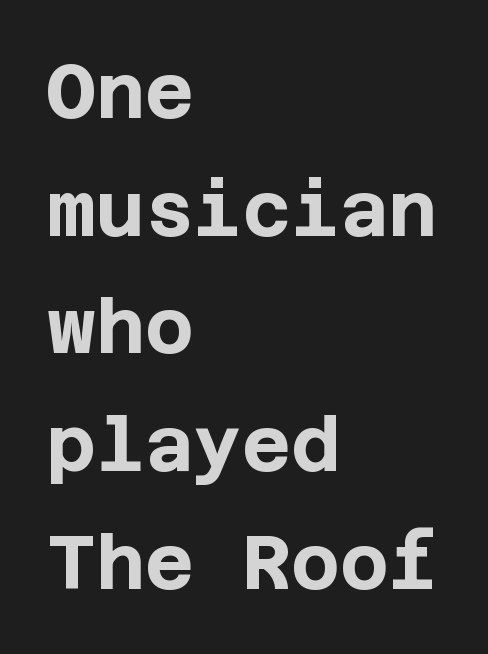
{"serif": "no", "italic": "no", "bold": "yes", "weight": "bold", "width": "normal", "stroke_contrast": "low", "x_height": "large", "underline": "no", "align": "left", "line_spacing": "normal", "line_spacing_ratio": 1.57, "letter_spacing": "normal", "letter_spacing_em": 0.0, "glyph_px": 75}
